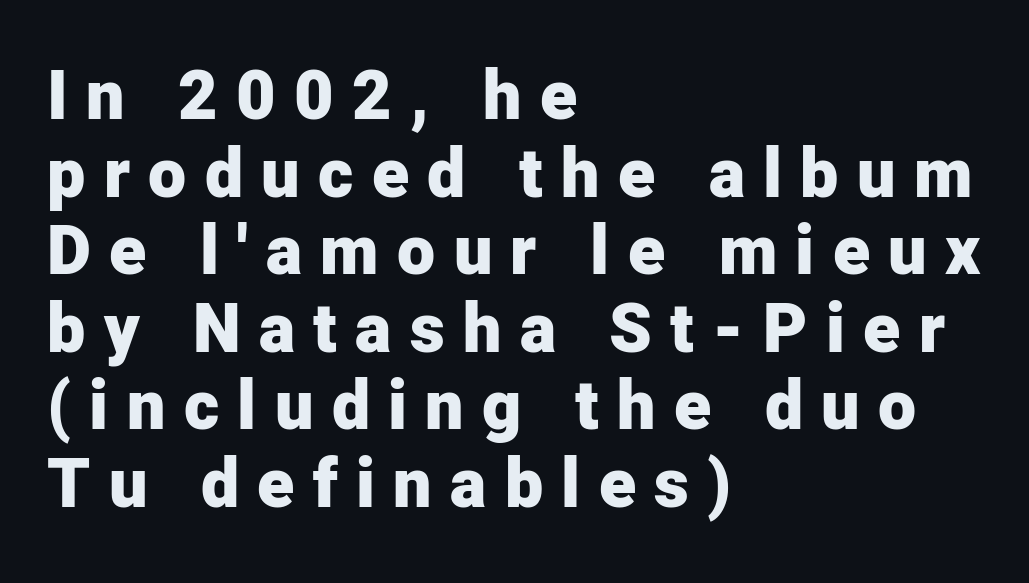
Leading: reduced. The rendering uses a bold face; every stroke is thick and dark. What kind of face is this? One without serifs — a sans. There is plenty of visible air inserted between adjacent glyphs. Think of a printed novel: that variable character pitch is what you see here. Visually the block forms a straight wall on the left and a jagged coastline on the right.
